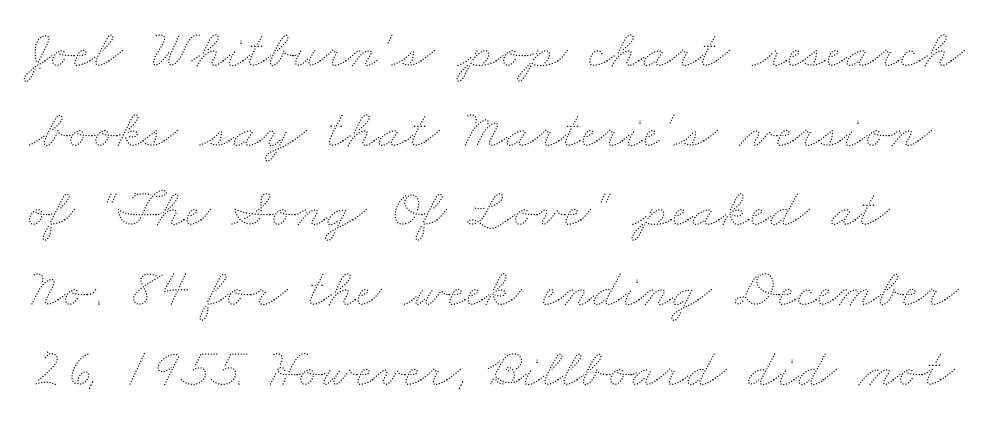
Bare-footed words on every line. Characters follow at the spacing the type designer built in. The face used here is proportionally spaced, like ordinary book or web type. A light-to-regular cut is what we see here. The space between consecutive lines is moderate.
